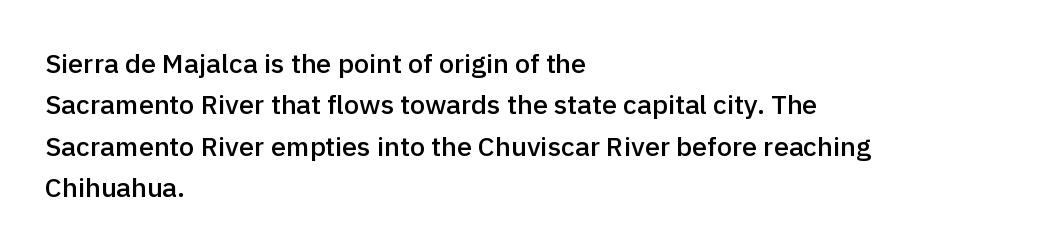
Q: Is the text bold? A: Semi-bold.
Q: Is the text italic (slanted)? A: No, it is upright.
Q: Is the text underlined? A: No.
Q: How is the paragraph aligned? A: Left-aligned.
Q: Is the spacing between letters normal or unusually wide? A: Normal.
Q: Is the spacing between lines tight, normal or loose? A: Normal.
